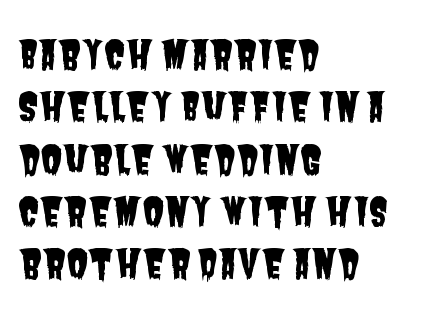
Notice how descenders clear the ascenders below comfortably — that's standard leading. You could not count columns in this text — the font is proportionally spaced. Nope, no serifs anywhere on these letters. Characters follow at the spacing the type designer built in.
